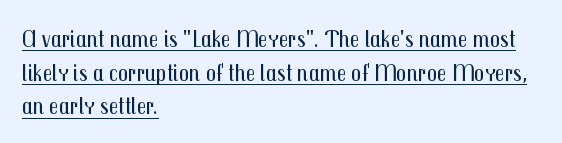
{"italic": "no", "bold": "no", "underline": "yes", "align": "left", "line_spacing": "normal", "line_spacing_ratio": 1.35, "letter_spacing": "normal", "letter_spacing_em": 0.0, "glyph_px": 25}
